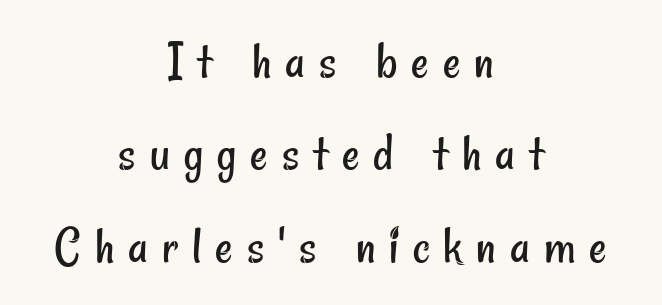
What stands out about the letter spacing? Its width — letters are far apart. The passage shown is not bold in any degree. The paragraph has two soft edges and a firm central axis. In terms of letterform style, serifs are entirely absent.
